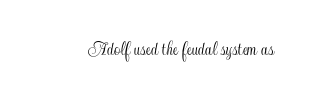
Q: Is the text italic (slanted)? A: Yes.
Q: Is the text underlined? A: No.
Q: Is the spacing between letters normal or unusually wide? A: Normal.
